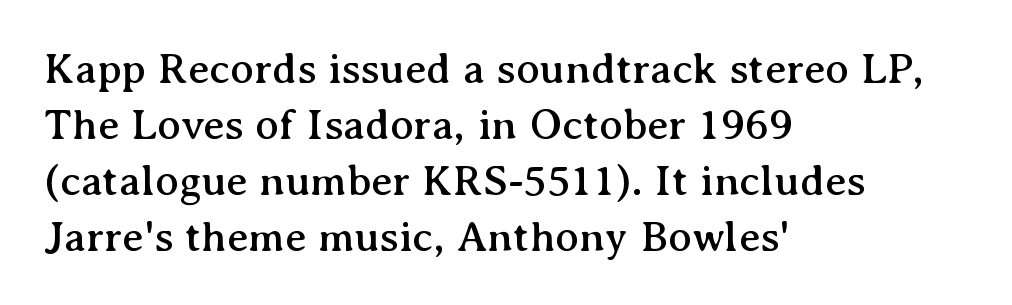
Q: Is the text italic (slanted)? A: No, it is upright.
Q: Is the typeface a serif or a sans-serif typeface? A: Serif.
Q: Is the text underlined? A: No.
Q: How is the paragraph aligned? A: Left-aligned.
Q: Is the spacing between letters normal or unusually wide? A: Normal.
Q: Is the spacing between lines tight, normal or loose? A: Normal.
Q: Width (condensed, normal, or wide)? A: Normal.
Q: Stroke contrast? A: Medium.
Q: x-height? A: Medium.
Q: Monospaced? A: No.
